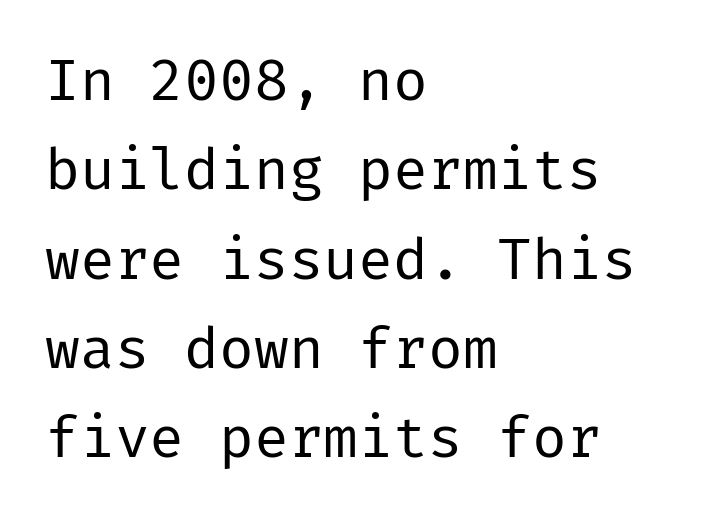
Q: Is the text bold? A: No.
Q: Is the text italic (slanted)? A: No, it is upright.
Q: Is the typeface a serif or a sans-serif typeface? A: Sans-serif.
Q: Is the text underlined? A: No.
Q: How is the paragraph aligned? A: Left-aligned.
Q: Is the spacing between letters normal or unusually wide? A: Normal.
Q: Is the spacing between lines tight, normal or loose? A: Normal.
Q: Width (condensed, normal, or wide)? A: Normal.
Q: Stroke contrast? A: Low.
Q: x-height? A: Medium.
